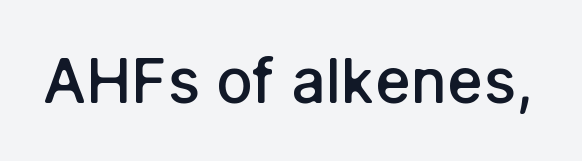
Q: Is the text bold? A: Semi-bold.
Q: Is the text italic (slanted)? A: No, it is upright.
Q: Is the typeface a serif or a sans-serif typeface? A: Sans-serif.
Q: Is the text underlined? A: No.
Q: Is the spacing between letters normal or unusually wide? A: Normal.
Q: Width (condensed, normal, or wide)? A: Normal.
Q: Stroke contrast? A: Low.
Q: x-height? A: Medium.
Q: Monospaced? A: No.
